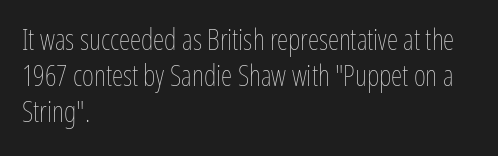
{"italic": "no", "bold": "no", "weight": "thin", "width": "condensed", "stroke_contrast": "low", "x_height": "medium", "monospaced": "no", "underline": "no", "align": "left", "line_spacing_ratio": 1.24, "letter_spacing": "normal", "letter_spacing_em": 0.0, "glyph_px": 29}
